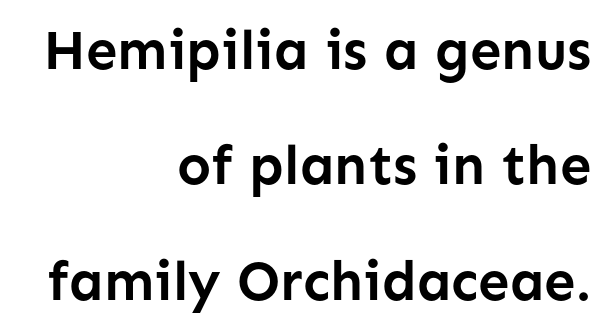
The image shows 56 px semibold sans-serif type, upright; set right-aligned, loose line spacing (2.06x), normal letter spacing, not underlined; low stroke contrast and a medium x-height.
